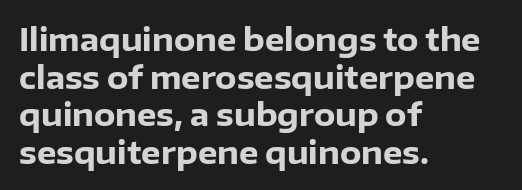
The image shows 31 px heavy sans-serif type, upright; set left-aligned, line spacing 1.21x, normal letter spacing, not underlined; low stroke contrast and a medium x-height.
